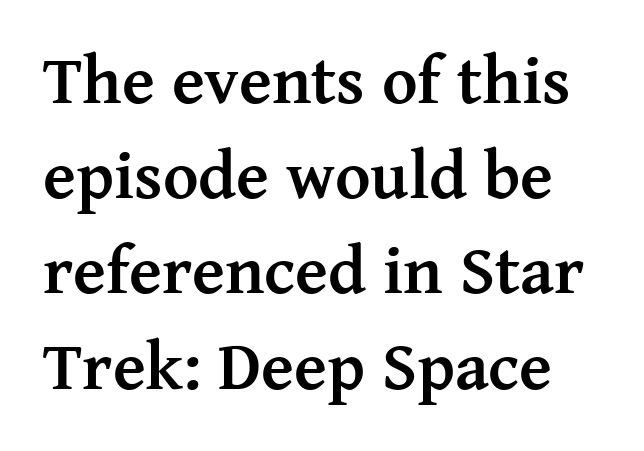
{"serif": "yes", "italic": "no", "bold": "yes", "weight": "semibold", "width": "normal", "stroke_contrast": "medium", "x_height": "medium", "monospaced": "no", "underline": "no", "line_spacing": "normal", "line_spacing_ratio": 1.4, "letter_spacing": "normal", "letter_spacing_em": 0.0, "glyph_px": 68}
